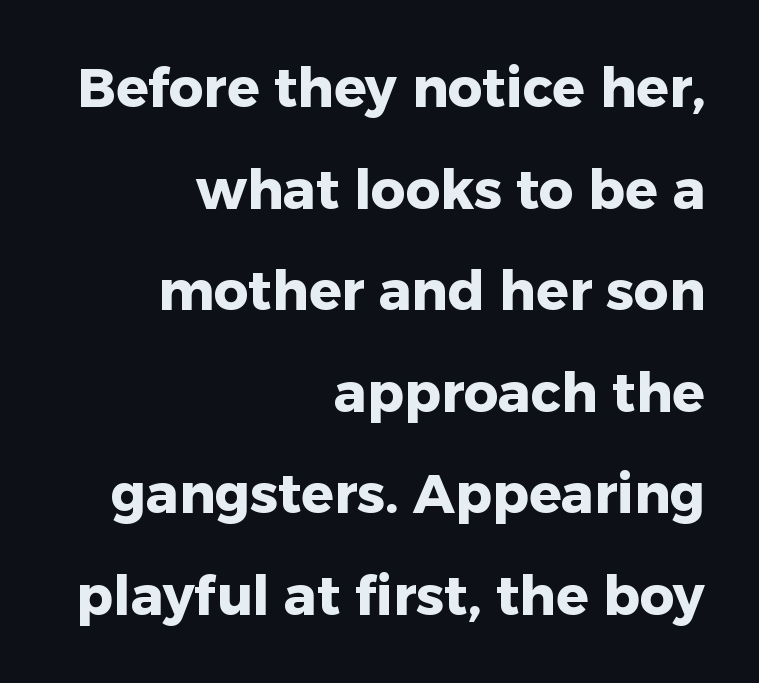
The strokes are fattened all the way to bold. In terms of posture, this sample is upright. The compositor pushed each line to the right boundary. These lines keep a tight, regular rhythm from letter to letter. Serif or sans? Sans — the stroke terminals are bare.
